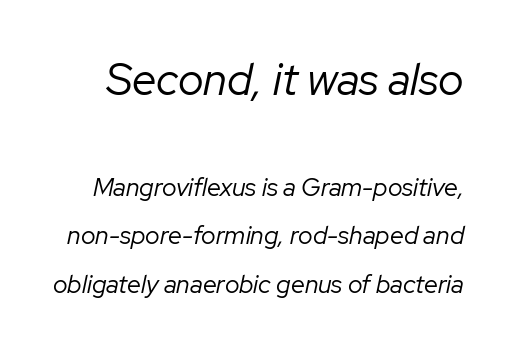
The image shows 44 px regular-weight type, italic (leaning right); set loose line spacing (1.93x), normal letter spacing, not underlined; the first (top) block is 1.76x larger; low stroke contrast and a medium x-height.
